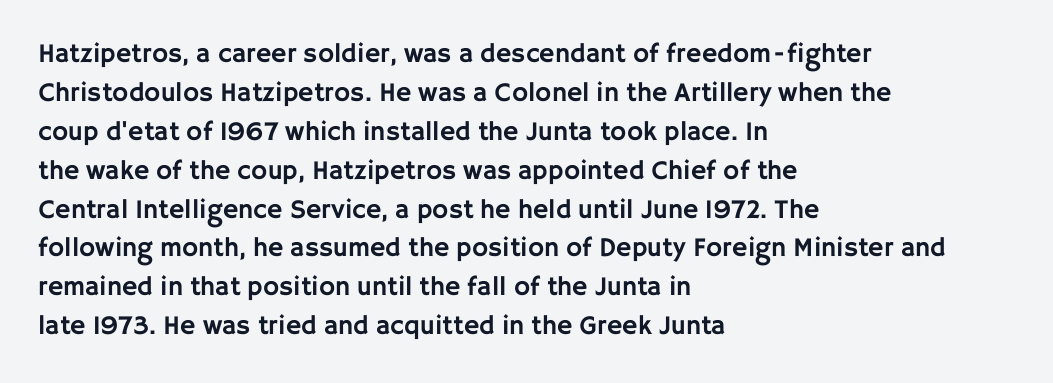
Q: Is the text italic (slanted)? A: No, it is upright.
Q: Is the text underlined? A: No.
Q: How is the paragraph aligned? A: Left-aligned.
Q: Is the spacing between letters normal or unusually wide? A: Normal.
Q: Is the spacing between lines tight, normal or loose? A: Normal.
